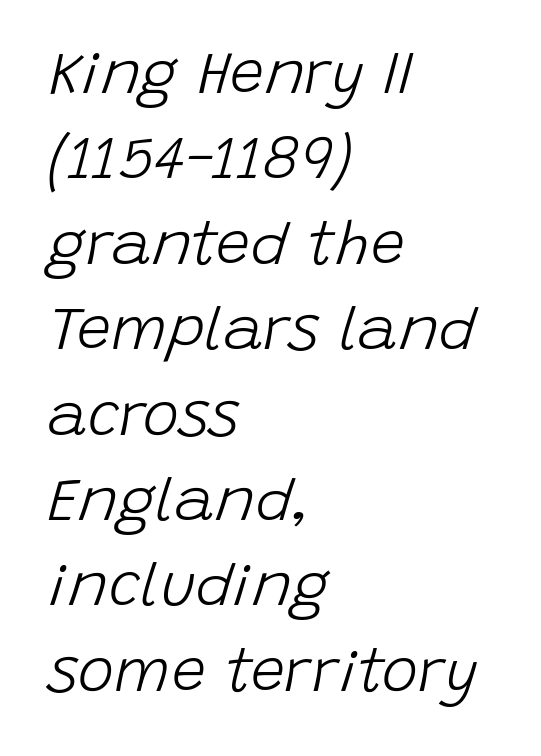
The image shows 61 px light type, italic (leaning right); set left-aligned, normal line spacing (1.4x), normal letter spacing, not underlined; low stroke contrast and a large x-height.
